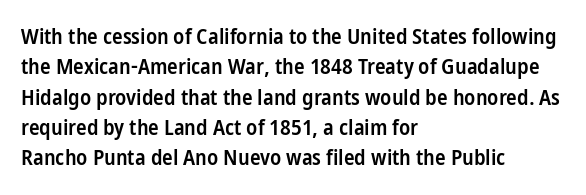
The lines sit at an ordinary, default distance from one another. Letter spacing: default. Check under the words: just untouched page. In terms of weight, the rendering is demibold, just under bold. Short and long lines alike share a common starting point at left. Quick note: not italic, upright.
